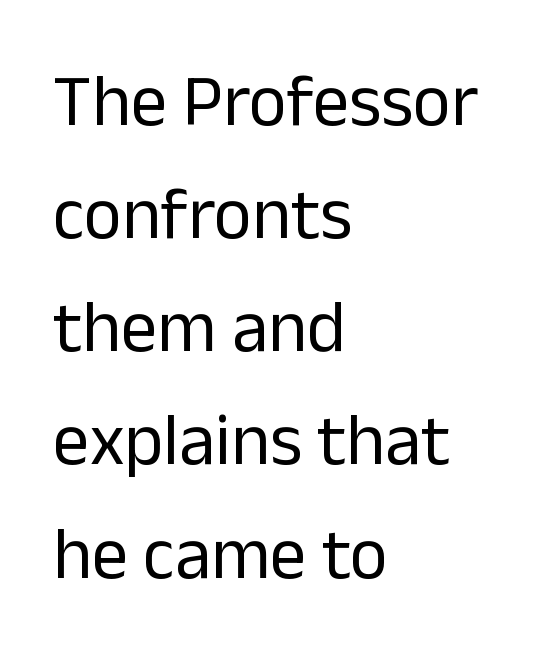
The image shows 73 px regular-weight sans-serif type, upright; set left-aligned, normal line spacing (1.55x), normal letter spacing, not underlined; low stroke contrast and a medium x-height.
